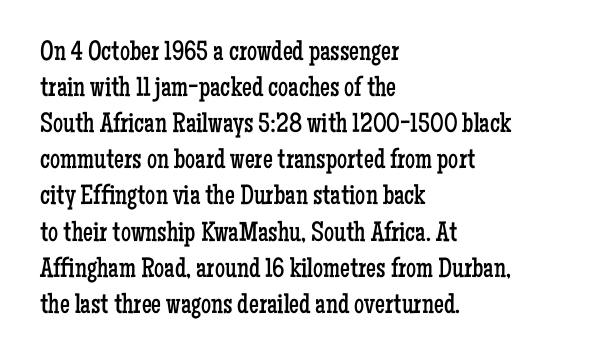
The lettering stays uniformly vertical, giving the passage a roman look. The glyphs in this specimen are seriffed. The passage shown is typed in a proportional face where columns would drift. The strip under each line holds only bare page. Is this a heavy cut? Hardly; it is regular or lighter. Leftover space on each line is placed entirely after the last word.
